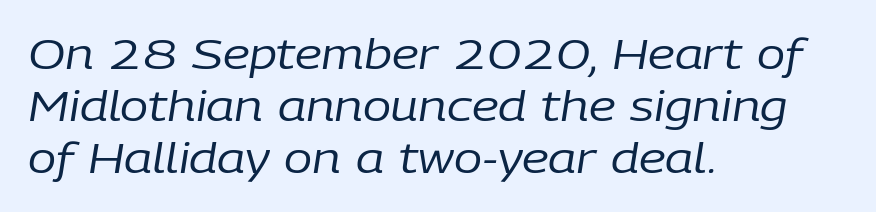
The image shows 42 px regular-weight type, italic (leaning right); set left-aligned, line spacing 1.24x, normal letter spacing, not underlined; low stroke contrast and a medium x-height.
